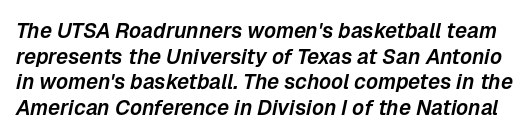
The image shows 21 px text type, italic (leaning right); set line spacing 1.22x, normal letter spacing, not underlined.
